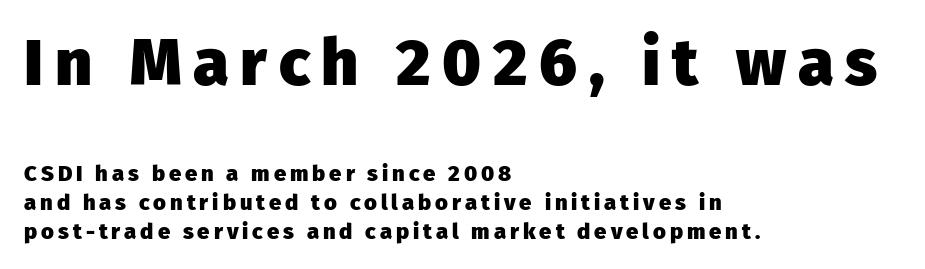
Q: Is the text bold? A: Yes.
Q: Is the text italic (slanted)? A: No, it is upright.
Q: Is the typeface a serif or a sans-serif typeface? A: Sans-serif.
Q: Is the text underlined? A: No.
Q: How is the paragraph aligned? A: Left-aligned.
Q: Is the spacing between lines tight, normal or loose? A: Normal.
Q: Which block of text is set in a larger size, the first (top) or the second (bottom)? A: The first (top) one.
Q: Width (condensed, normal, or wide)? A: Normal.
Q: Stroke contrast? A: Low.
Q: x-height? A: Medium.
Q: Monospaced? A: No.
